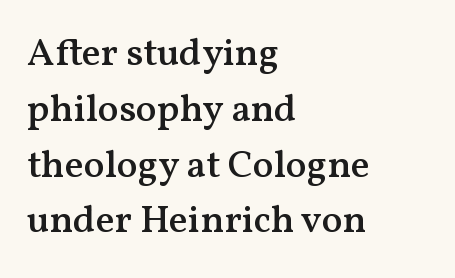
{"serif": "yes", "italic": "no", "bold": "semi", "weight": "semibold", "width": "normal", "stroke_contrast": "medium", "x_height": "medium", "monospaced": "no", "underline": "no", "align": "left", "line_spacing": "normal", "line_spacing_ratio": 1.43, "letter_spacing": "normal", "letter_spacing_em": 0.0, "glyph_px": 39}
